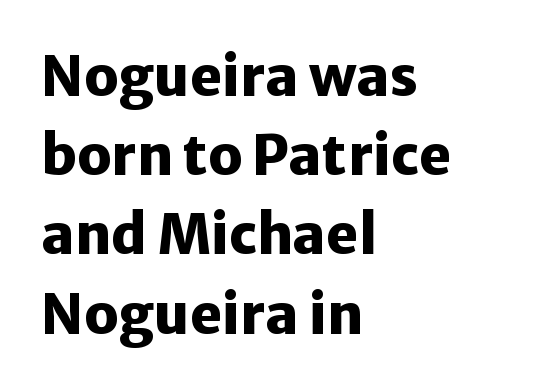
{"serif": "no", "italic": "no", "bold": "yes", "weight": "heavy", "width": "normal", "stroke_contrast": "low", "x_height": "medium", "monospaced": "no", "underline": "no", "align": "left", "line_spacing": "normal", "line_spacing_ratio": 1.44, "letter_spacing": "normal", "letter_spacing_em": 0.0, "glyph_px": 55}
